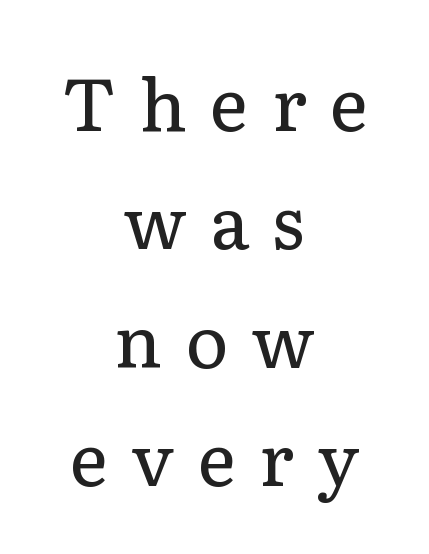
The image shows 73 px regular-weight serif type, upright; set centered, normal line spacing (1.62x), unusually wide letter spacing (+0.32 em), not underlined; low stroke contrast and a medium x-height.
